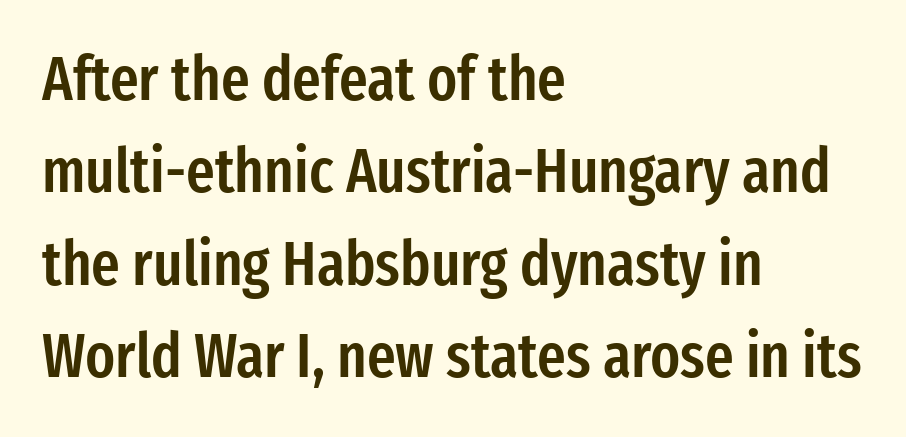
Q: Is the text bold? A: Semi-bold.
Q: Is the text italic (slanted)? A: No, it is upright.
Q: Is the typeface a serif or a sans-serif typeface? A: Sans-serif.
Q: Is the text underlined? A: No.
Q: How is the paragraph aligned? A: Left-aligned.
Q: Is the spacing between letters normal or unusually wide? A: Normal.
Q: Is the spacing between lines tight, normal or loose? A: Normal.
Q: Width (condensed, normal, or wide)? A: Condensed.
Q: Stroke contrast? A: Low.
Q: x-height? A: Medium.
Q: Monospaced? A: No.
